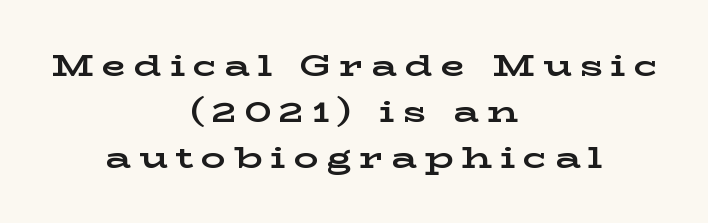
Each row of text sits above clean, open space. Here the designer chose a conventional face with non-uniform glyph widths. A student would call this center alignment; a typographer would say set centered. The space between consecutive lines is moderate. Weight: bold.
